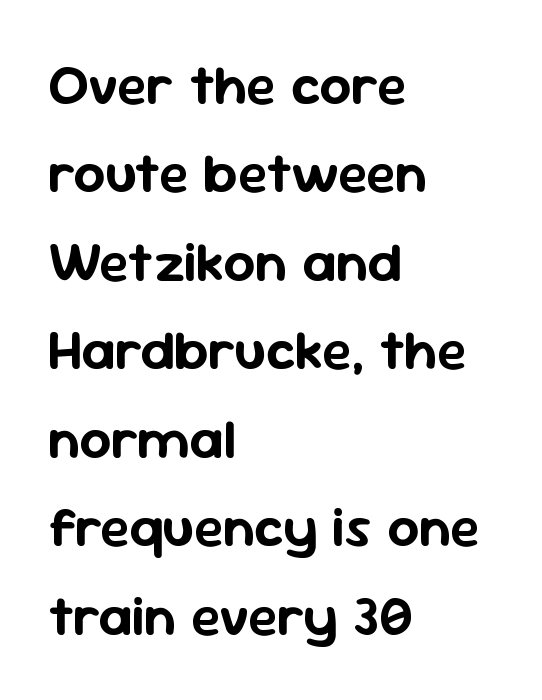
{"serif": "no", "italic": "no", "width": "normal", "stroke_contrast": "low", "x_height": "medium", "monospaced": "no", "underline": "no", "align": "left", "line_spacing": "normal", "line_spacing_ratio": 1.58, "letter_spacing": "normal", "letter_spacing_em": 0.0, "glyph_px": 56}
